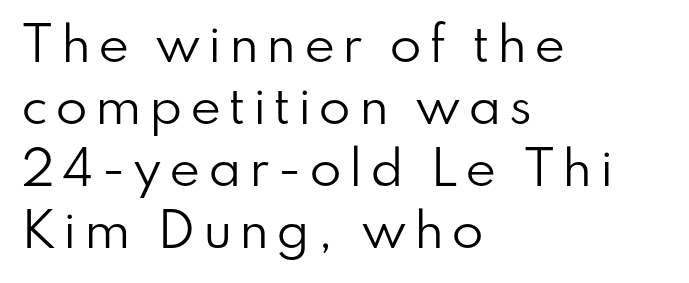
{"serif": "no", "italic": "no", "bold": "no", "weight": "regular", "width": "normal", "stroke_contrast": "low", "x_height": "small", "monospaced": "no", "underline": "no", "align": "left", "line_spacing": "normal", "line_spacing_ratio": 1.32, "glyph_px": 47}
